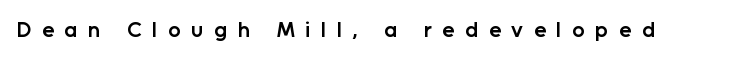
Q: Is the text bold? A: Semi-bold.
Q: Is the text italic (slanted)? A: No, it is upright.
Q: Is the text underlined? A: No.
Q: Is the spacing between letters normal or unusually wide? A: Unusually wide.
